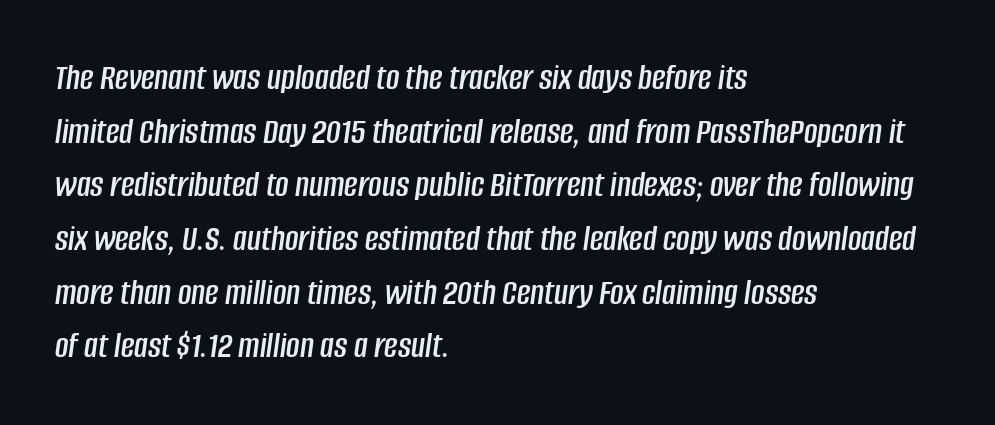
The image shows 37 px condensed type, italic (leaning right); set left-aligned, normal line spacing (1.45x), normal letter spacing, not underlined; low stroke contrast and a large x-height.
